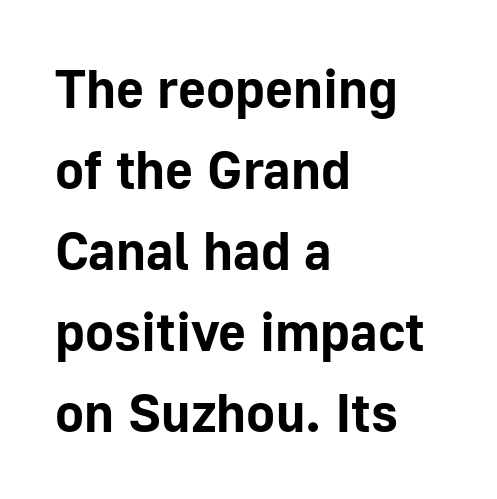
Q: Is the text bold? A: Yes.
Q: Is the text italic (slanted)? A: No, it is upright.
Q: Is the typeface a serif or a sans-serif typeface? A: Sans-serif.
Q: Is the text underlined? A: No.
Q: How is the paragraph aligned? A: Left-aligned.
Q: Is the spacing between letters normal or unusually wide? A: Normal.
Q: Is the spacing between lines tight, normal or loose? A: Normal.
Q: Width (condensed, normal, or wide)? A: Normal.
Q: Stroke contrast? A: Low.
Q: x-height? A: Medium.
Q: Monospaced? A: No.
